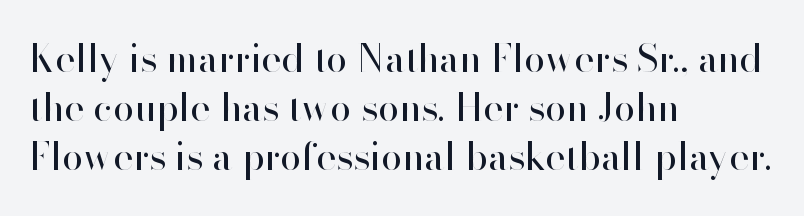
{"serif": "no", "italic": "no", "bold": "no", "weight": "regular", "width": "normal", "stroke_contrast": "high", "x_height": "small", "monospaced": "no", "underline": "no", "align": "left", "line_spacing": "normal", "line_spacing_ratio": 1.29, "letter_spacing": "normal", "letter_spacing_em": 0.0, "glyph_px": 38}
